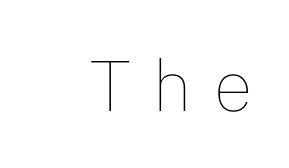
Q: Is the text bold? A: No.
Q: Is the text italic (slanted)? A: No, it is upright.
Q: Is the text underlined? A: No.
Q: Is the spacing between letters normal or unusually wide? A: Unusually wide.
Q: Width (condensed, normal, or wide)? A: Normal.
Q: Stroke contrast? A: Low.
Q: x-height? A: Medium.
Q: Monospaced? A: No.
